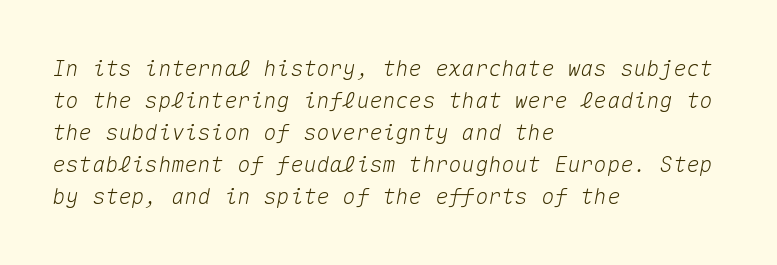
Emphasis-style slanted type is in use. The passage shown has conventional tracking throughout. A typesetter would call this leading conventional body-copy spacing. The baseline area is clear.
